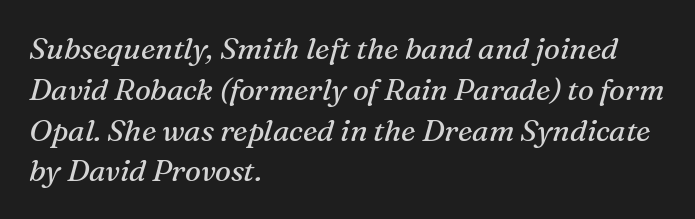
Q: Is the text bold? A: No.
Q: Is the text italic (slanted)? A: Yes, it leans right by about 16 degrees.
Q: Is the typeface a serif or a sans-serif typeface? A: Serif.
Q: Is the text underlined? A: No.
Q: How is the paragraph aligned? A: Left-aligned.
Q: Is the spacing between letters normal or unusually wide? A: Normal.
Q: Is the spacing between lines tight, normal or loose? A: Normal.
Q: Width (condensed, normal, or wide)? A: Normal.
Q: Stroke contrast? A: Medium.
Q: x-height? A: Medium.
Q: Monospaced? A: No.
